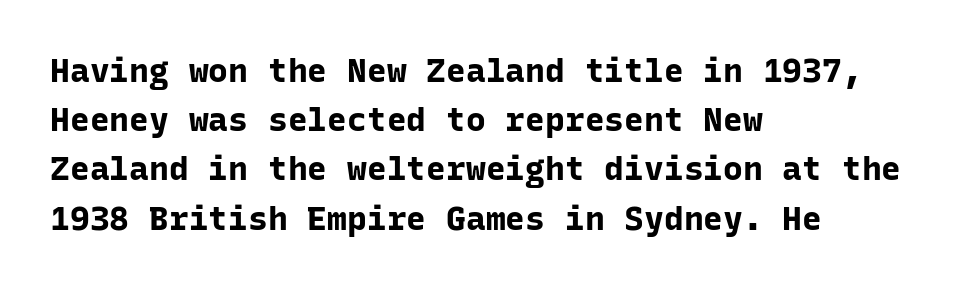
The image shows 33 px bold sans-serif type, upright, monospaced; set left-aligned, normal line spacing (1.49x), normal letter spacing, not underlined; low stroke contrast and a medium x-height.
